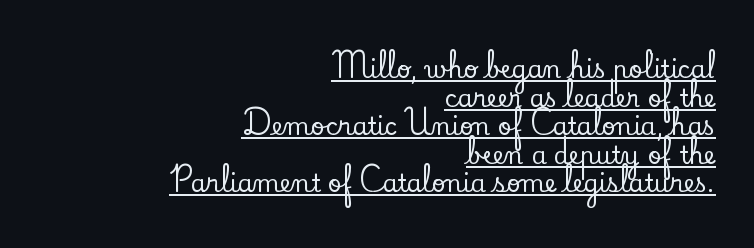
A rule runs beneath these lines of type. The letters sit at their default tracking, neither squeezed nor spread. Is there any slant? The stems are plumb. The paragraph shown leans on its right margin.
